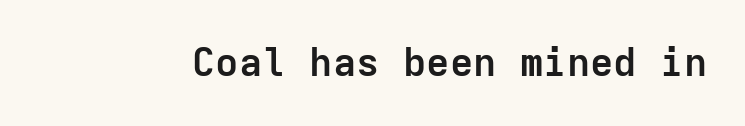
{"serif": "no", "italic": "no", "bold": "yes", "weight": "semibold", "width": "normal", "stroke_contrast": "low", "x_height": "medium", "monospaced": "yes", "underline": "no", "letter_spacing": "normal", "letter_spacing_em": 0.0, "glyph_px": 39}
